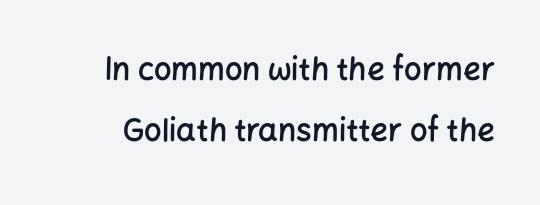
Nope, not italic — everything's standing straight. Note: no serifs on the glyphs. Successive baselines arrive slowly, with a big drop between each. In terms of weight, the rendering is demibold, just under bold.
